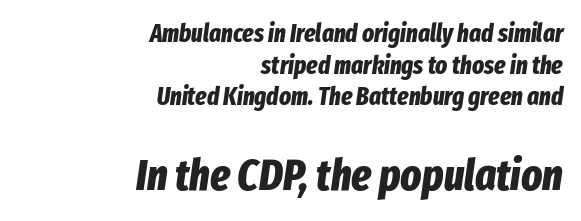
Q: Is the text bold? A: Yes.
Q: Is the text italic (slanted)? A: Yes, it leans right by about 8 degrees.
Q: Is the text underlined? A: No.
Q: How is the paragraph aligned? A: Right-aligned.
Q: Is the spacing between letters normal or unusually wide? A: Normal.
Q: Is the spacing between lines tight, normal or loose? A: Normal.
Q: Which block of text is set in a larger size, the first (top) or the second (bottom)? A: The second (bottom) one.
Q: Width (condensed, normal, or wide)? A: Condensed.
Q: Stroke contrast? A: Low.
Q: x-height? A: Medium.
Q: Monospaced? A: No.
